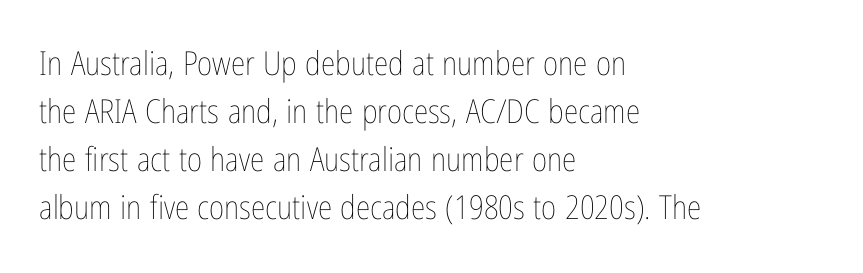
Q: Is the text bold? A: No.
Q: Is the text italic (slanted)? A: No, it is upright.
Q: Is the text underlined? A: No.
Q: How is the paragraph aligned? A: Left-aligned.
Q: Is the spacing between letters normal or unusually wide? A: Normal.
Q: Is the spacing between lines tight, normal or loose? A: Normal.
Q: Width (condensed, normal, or wide)? A: Condensed.
Q: Stroke contrast? A: Low.
Q: x-height? A: Medium.
Q: Monospaced? A: No.
